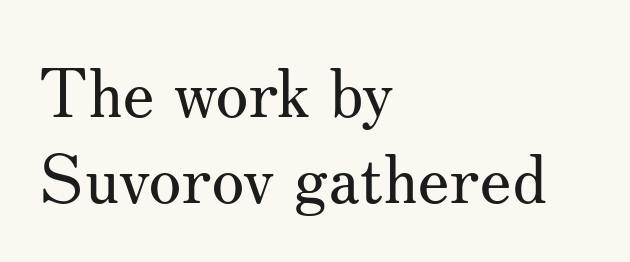
It's the straight-up-and-down kind of type. The weight would be labelled regular, book, light, or lighter still. The rendering shows small feet on the letterforms — a serif design. Notice how descenders clear the ascenders below comfortably — that's standard leading. No word sits above an underline.
